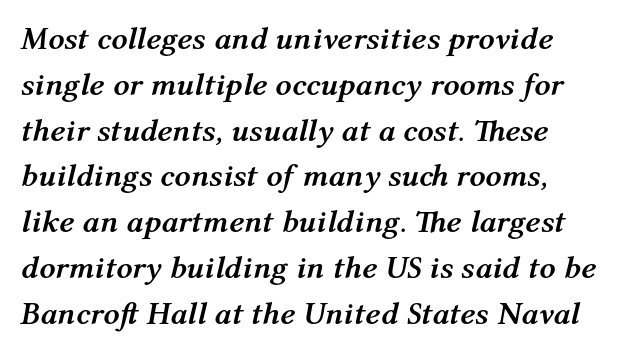
The image shows 32 px semibold type, italic (leaning right); set left-aligned, normal line spacing (1.43x), normal letter spacing, not underlined; medium stroke contrast and a medium x-height.
